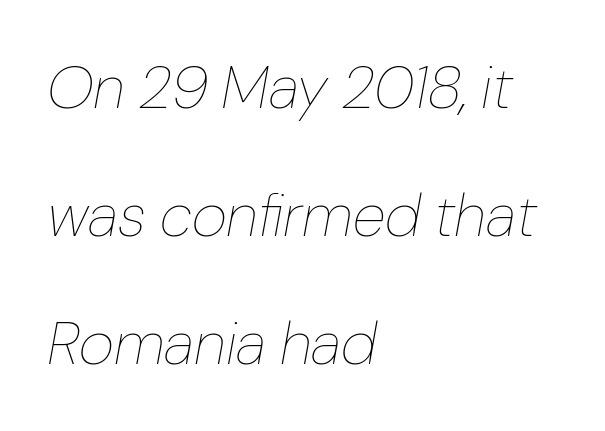
{"italic": "yes", "lean": "right", "slant_degrees": 10, "bold": "no", "weight": "thin", "width": "normal", "stroke_contrast": "low", "x_height": "medium", "monospaced": "no", "underline": "no", "align": "left", "line_spacing": "loose", "line_spacing_ratio": 2.1, "letter_spacing": "normal", "letter_spacing_em": 0.0, "glyph_px": 61}
